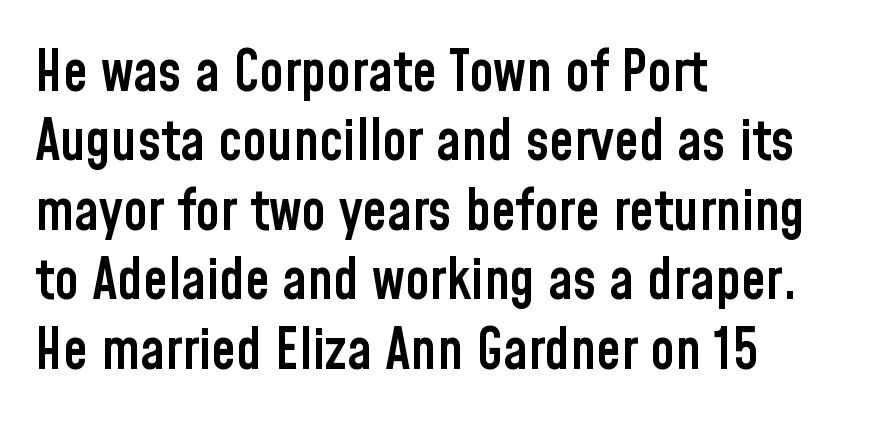
The image shows 56 px semibold, condensed sans-serif type, upright; set left-aligned, line spacing 1.24x, normal letter spacing, not underlined; low stroke contrast and a medium x-height.
